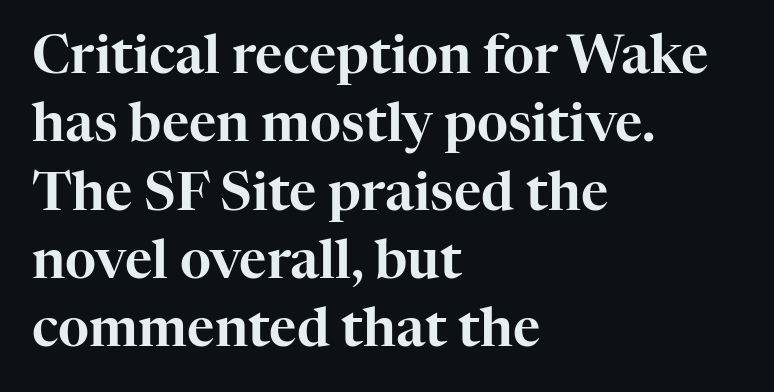
{"serif": "yes", "italic": "no", "width": "normal", "stroke_contrast": "high", "x_height": "medium", "monospaced": "no", "underline": "no", "align": "left", "line_spacing": "normal", "line_spacing_ratio": 1.29, "letter_spacing": "normal", "letter_spacing_em": 0.0, "glyph_px": 53}
